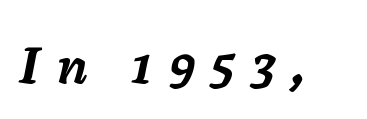
Q: Is the text bold? A: Yes.
Q: Is the text italic (slanted)? A: Yes, it leans right by about 11 degrees.
Q: Is the text underlined? A: No.
Q: Is the spacing between letters normal or unusually wide? A: Unusually wide.
Q: Width (condensed, normal, or wide)? A: Normal.
Q: Stroke contrast? A: Low.
Q: x-height? A: Medium.
Q: Monospaced? A: No.
